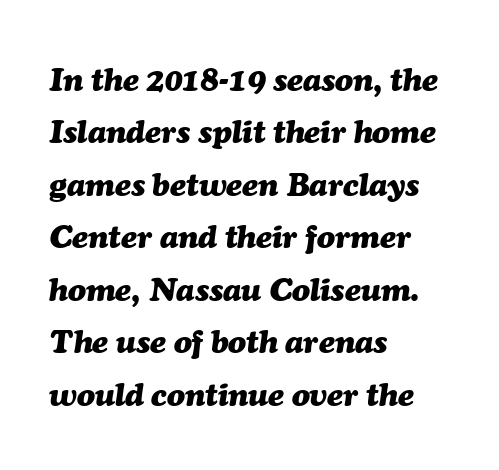
The image shows 33 px heavy type, italic (leaning right); set left-aligned, normal line spacing (1.59x), normal letter spacing, not underlined; medium stroke contrast and a medium x-height.
